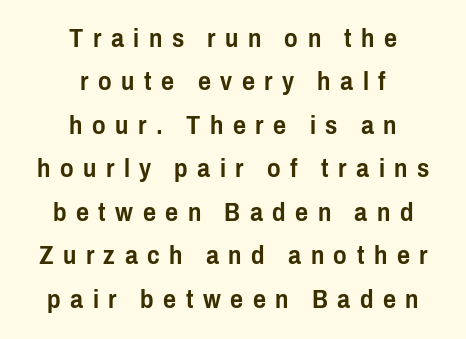
{"italic": "no", "underline": "no", "align": "center", "line_spacing_ratio": 1.74, "letter_spacing": "wide", "letter_spacing_em": 0.38, "glyph_px": 25}
